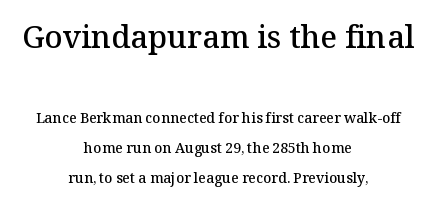
Q: Is the text bold? A: Semi-bold.
Q: Is the text italic (slanted)? A: No, it is upright.
Q: Is the typeface a serif or a sans-serif typeface? A: Serif.
Q: Is the text underlined? A: No.
Q: How is the paragraph aligned? A: Centered.
Q: Is the spacing between letters normal or unusually wide? A: Normal.
Q: Is the spacing between lines tight, normal or loose? A: Loose.
Q: Which block of text is set in a larger size, the first (top) or the second (bottom)? A: The first (top) one.
Q: Width (condensed, normal, or wide)? A: Normal.
Q: Stroke contrast? A: Medium.
Q: x-height? A: Medium.
Q: Monospaced? A: No.
